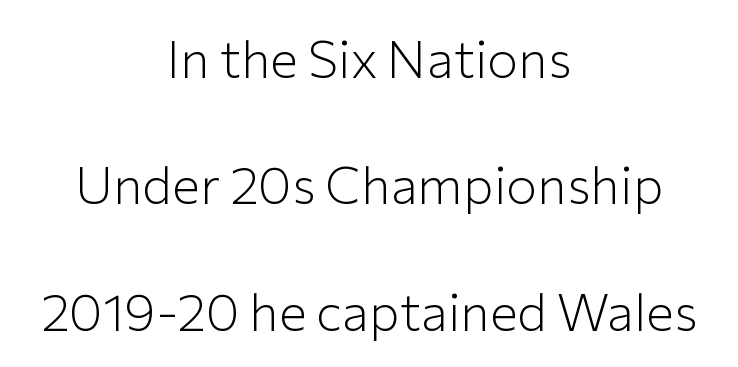
Q: Is the text bold? A: No.
Q: Is the text italic (slanted)? A: No, it is upright.
Q: Is the typeface a serif or a sans-serif typeface? A: Sans-serif.
Q: Is the text underlined? A: No.
Q: How is the paragraph aligned? A: Centered.
Q: Is the spacing between letters normal or unusually wide? A: Normal.
Q: Is the spacing between lines tight, normal or loose? A: Loose.
Q: Width (condensed, normal, or wide)? A: Normal.
Q: Stroke contrast? A: Low.
Q: x-height? A: Medium.
Q: Monospaced? A: No.
